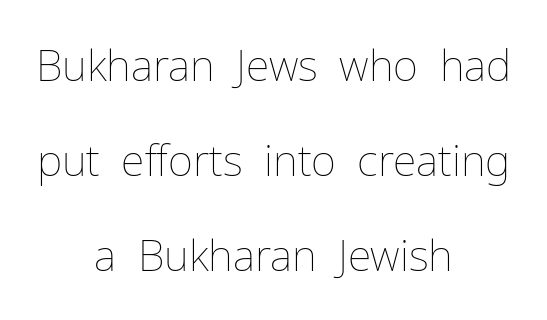
Q: Is the text bold? A: No.
Q: Is the text italic (slanted)? A: No, it is upright.
Q: Is the text underlined? A: No.
Q: How is the paragraph aligned? A: Centered.
Q: Is the spacing between letters normal or unusually wide? A: Normal.
Q: Is the spacing between lines tight, normal or loose? A: Loose.
Q: Width (condensed, normal, or wide)? A: Normal.
Q: Stroke contrast? A: Low.
Q: x-height? A: Medium.
Q: Monospaced? A: No.
